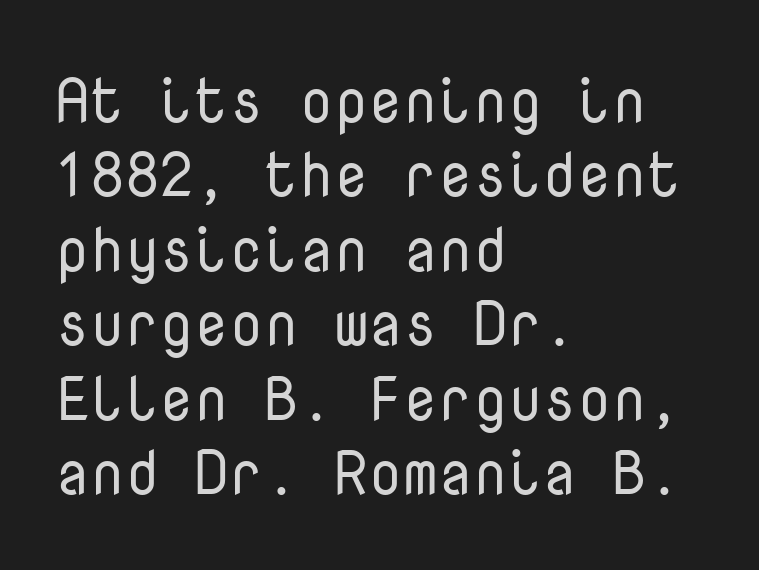
{"serif": "no", "italic": "no", "bold": "no", "weight": "regular", "width": "normal", "stroke_contrast": "low", "x_height": "medium", "monospaced": "yes", "underline": "no", "align": "left", "line_spacing_ratio": 1.2, "letter_spacing": "normal", "letter_spacing_em": 0.0, "glyph_px": 62}
